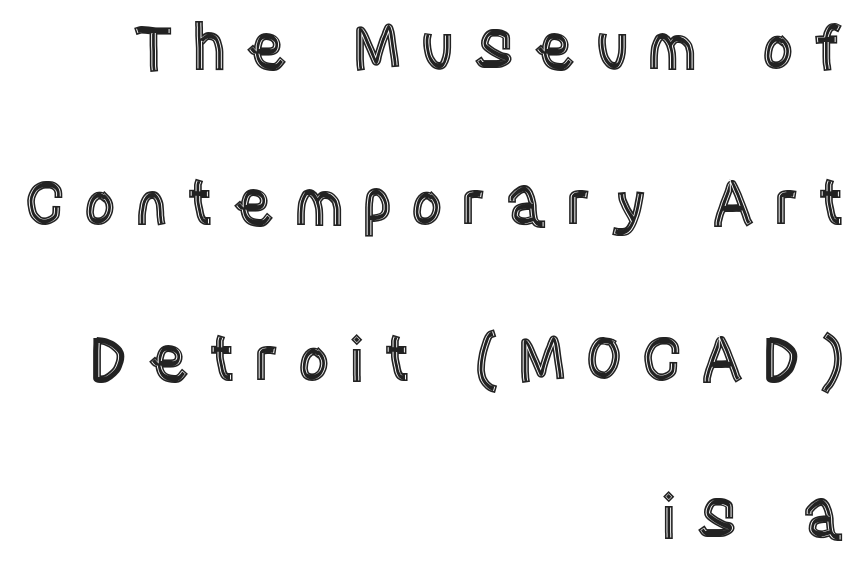
The image shows 63 px condensed type, upright; set right-aligned, loose line spacing (2.48x), unusually wide letter spacing (+0.28 em), not underlined; a large x-height.
